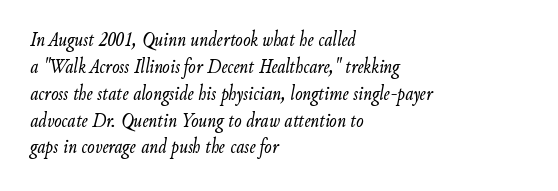
Q: Is the text bold? A: No.
Q: Is the text italic (slanted)? A: Yes, it leans right by about 9 degrees.
Q: Is the text underlined? A: No.
Q: How is the paragraph aligned? A: Left-aligned.
Q: Is the spacing between letters normal or unusually wide? A: Normal.
